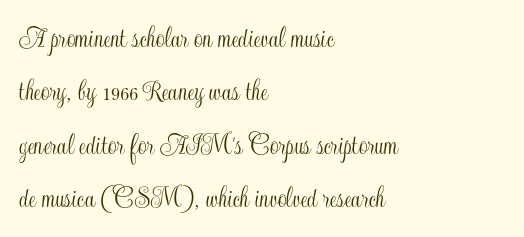
Q: Is the text italic (slanted)? A: Yes.
Q: Is the text underlined? A: No.
Q: How is the paragraph aligned? A: Left-aligned.
Q: Is the spacing between letters normal or unusually wide? A: Normal.
Q: Width (condensed, normal, or wide)? A: Condensed.
Q: x-height? A: Small.
Q: Monospaced? A: No.
